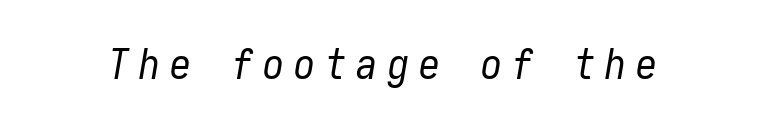
The image shows 42 px regular-weight, condensed type, italic (leaning right); set unusually wide letter spacing (+0.24 em), not underlined; low stroke contrast and a medium x-height.
